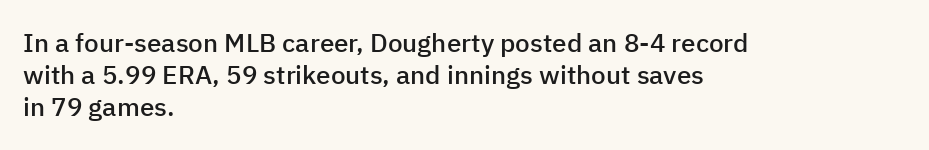
The image shows 26 px text type, upright; set left-aligned, line spacing 1.23x, normal letter spacing, not underlined.
